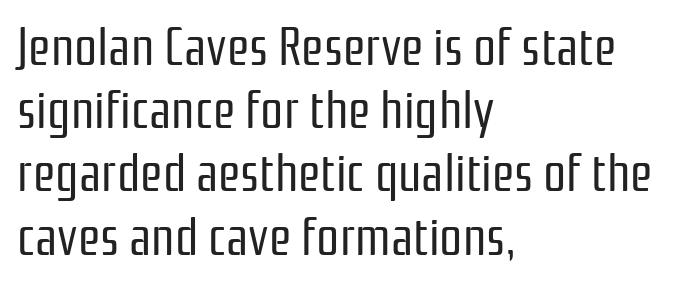
The image shows 51 px regular-weight, condensed sans-serif type, upright; set left-aligned, line spacing 1.24x, normal letter spacing, not underlined; low stroke contrast and a medium x-height.
